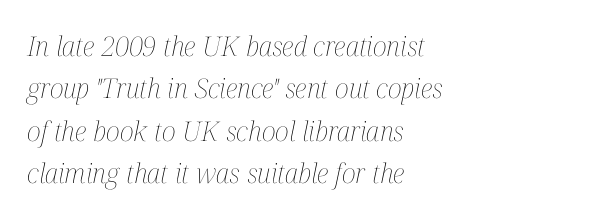
{"italic": "yes", "lean": "right", "slant_degrees": 12, "bold": "no", "underline": "no", "align": "left", "line_spacing": "normal", "line_spacing_ratio": 1.57, "letter_spacing": "normal", "letter_spacing_em": 0.0, "glyph_px": 27}
